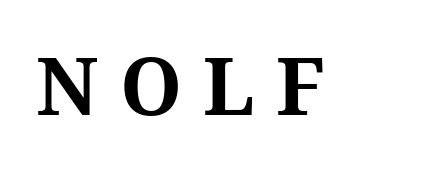
Q: Is the text bold? A: Yes.
Q: Is the text italic (slanted)? A: No, it is upright.
Q: Is the typeface a serif or a sans-serif typeface? A: Serif.
Q: Is the text underlined? A: No.
Q: Is the spacing between letters normal or unusually wide? A: Unusually wide.
Q: Width (condensed, normal, or wide)? A: Normal.
Q: Stroke contrast? A: Medium.
Q: x-height? A: Medium.
Q: Monospaced? A: No.
